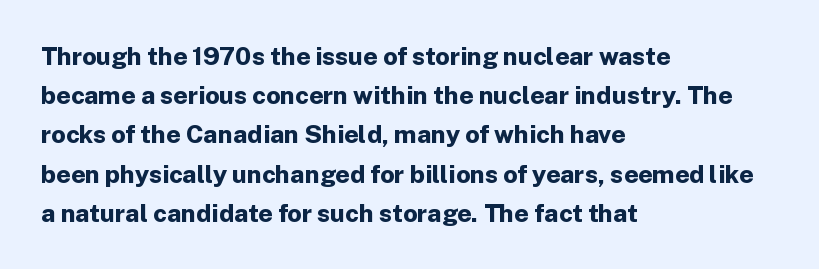
{"italic": "no", "bold": "yes", "underline": "no", "align": "left", "line_spacing": "normal", "line_spacing_ratio": 1.57, "letter_spacing": "normal", "letter_spacing_em": 0.0, "glyph_px": 25}
